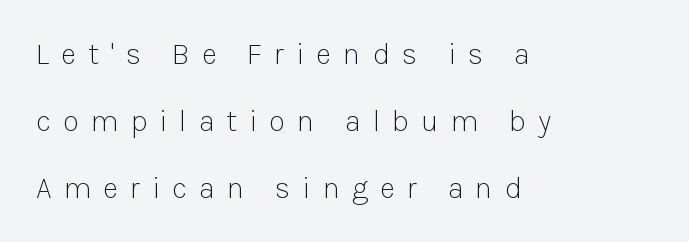
Is this a fixed-width face? No — the glyphs have proportional, varying widths. Check the space under the baseline: it is left empty. Tracking value appears strongly positive — letters spread wide. Students, observe: this is what heavily led, spacious text looks like. Stroke terminals: plain, sans-serif. The letters stand upright; this is a roman face.
